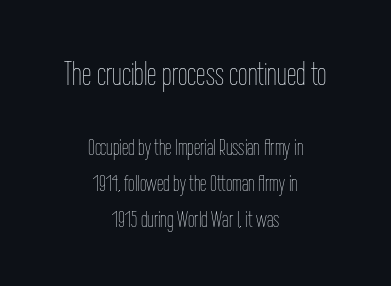
Q: Is the text bold? A: No.
Q: Is the text italic (slanted)? A: No, it is upright.
Q: Is the text underlined? A: No.
Q: How is the paragraph aligned? A: Centered.
Q: Is the spacing between letters normal or unusually wide? A: Normal.
Q: Is the spacing between lines tight, normal or loose? A: Normal.
Q: Which block of text is set in a larger size, the first (top) or the second (bottom)? A: The first (top) one.
Q: Width (condensed, normal, or wide)? A: Condensed.
Q: Stroke contrast? A: Low.
Q: x-height? A: Medium.
Q: Monospaced? A: No.
